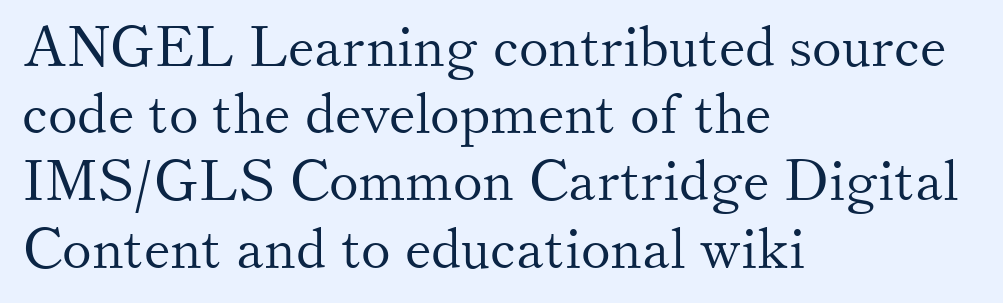
Look at the bottom of the vertical strokes: they flare into serifs here. The tracking reads as untouched default to a designer's eye. Teacher's note: observe the even left margin — that is flush-left alignment. The typesetting does not lean heavy: it is not bold. Posture: straight, roman, zero tilt.
